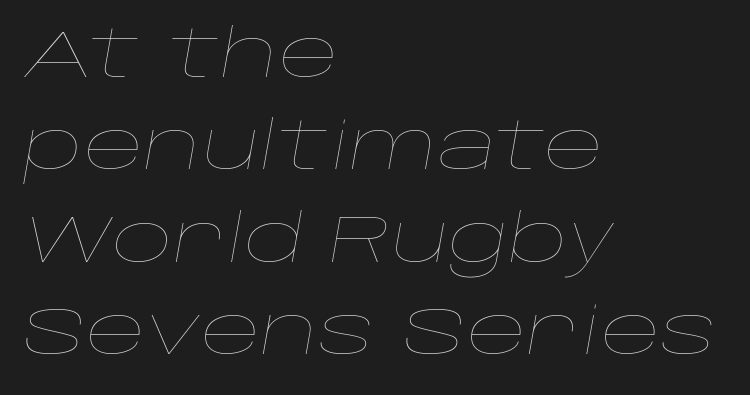
{"italic": "yes", "lean": "right", "slant_degrees": 10, "bold": "no", "weight": "thin", "width": "wide", "stroke_contrast": "low", "x_height": "large", "monospaced": "no", "underline": "no", "align": "left", "line_spacing": "normal", "line_spacing_ratio": 1.4, "letter_spacing": "normal", "letter_spacing_em": 0.0, "glyph_px": 66}
